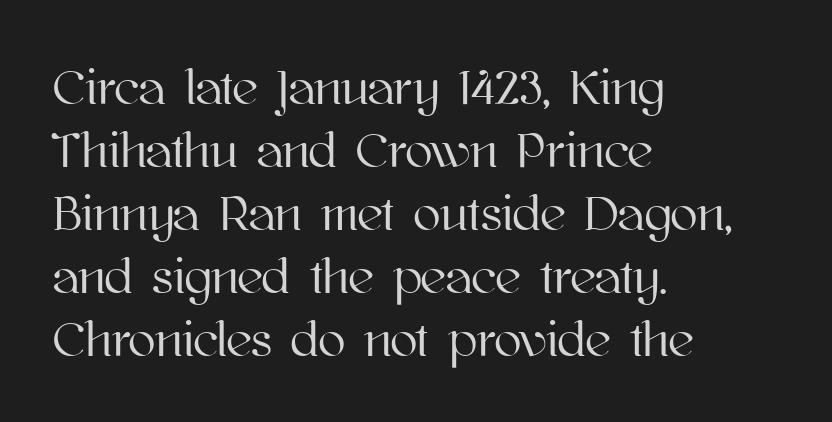
{"italic": "no", "width": "normal", "stroke_contrast": "high", "x_height": "medium", "monospaced": "no", "underline": "no", "align": "left", "line_spacing": "normal", "line_spacing_ratio": 1.26, "letter_spacing": "normal", "letter_spacing_em": 0.0, "glyph_px": 50}
